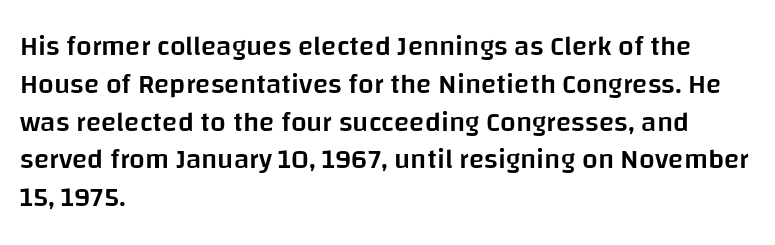
The image shows 28 px semibold sans-serif type, upright; set left-aligned, normal line spacing (1.35x), normal letter spacing, not underlined; low stroke contrast and a large x-height.
